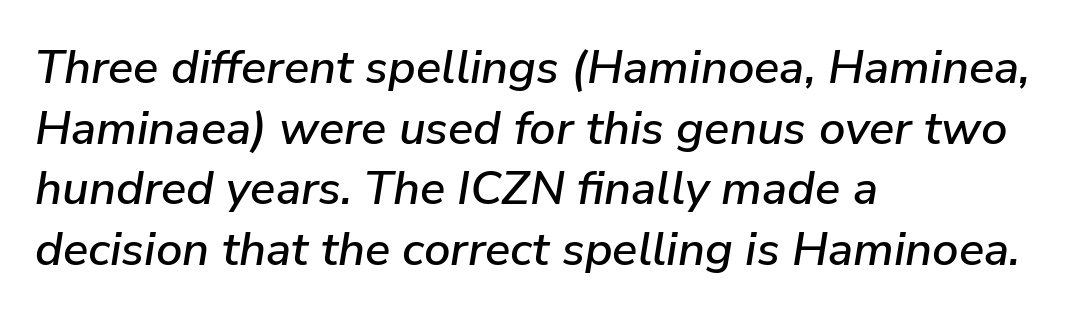
Do the characters align in a grid? No, the font is proportional. Every character sits at an angle, as italics do. Is the block centered? No — it sits flush against the left margin. The tracking reads as untouched default to a designer's eye.
